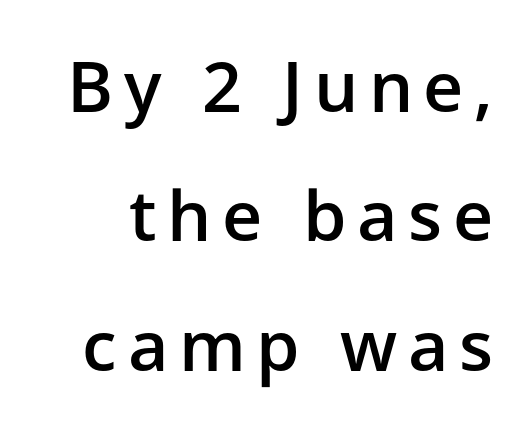
Italic? Not at all — the glyphs are vertical. The letters advance in unequal steps, a hallmark of proportional type. Typesetter's note: demi weight, one step under bold. Check where the strokes stop: nothing finishes them off — pure sans.
